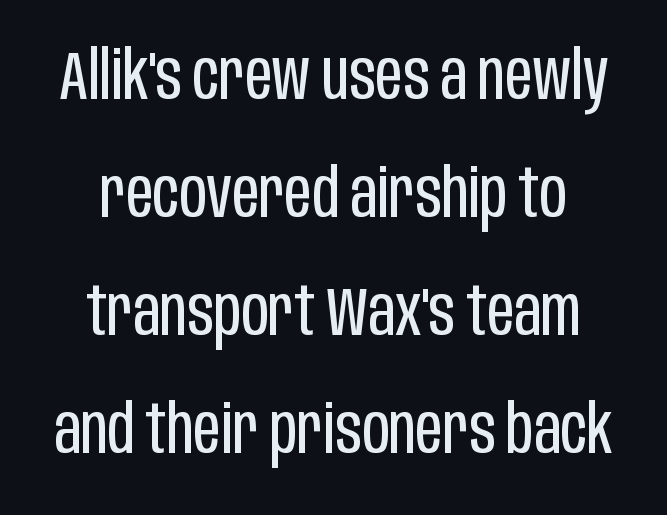
Q: Is the text bold? A: No.
Q: Is the text italic (slanted)? A: No, it is upright.
Q: Is the typeface a serif or a sans-serif typeface? A: Sans-serif.
Q: Is the text underlined? A: No.
Q: Is the spacing between letters normal or unusually wide? A: Normal.
Q: Width (condensed, normal, or wide)? A: Condensed.
Q: Stroke contrast? A: Low.
Q: x-height? A: Large.
Q: Monospaced? A: No.
